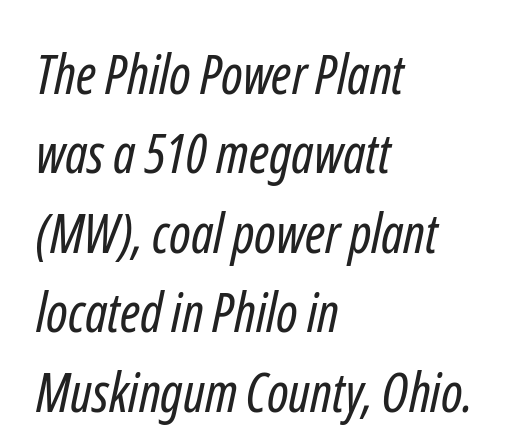
Vertical stems look standard width or narrower in stroke. Visually the block forms a straight wall on the left and a jagged coastline on the right. Look at the bottom of the vertical strokes: they stop flat, with no serifs. The letters sit at their default tracking, neither squeezed nor spread. Here the designer chose a conventional face with non-uniform glyph widths.
